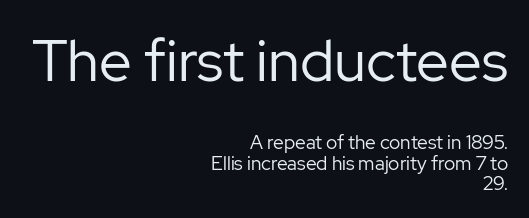
Q: Is the text bold? A: No.
Q: Is the text italic (slanted)? A: No, it is upright.
Q: Is the typeface a serif or a sans-serif typeface? A: Sans-serif.
Q: Is the text underlined? A: No.
Q: How is the paragraph aligned? A: Right-aligned.
Q: Is the spacing between letters normal or unusually wide? A: Normal.
Q: Is the spacing between lines tight, normal or loose? A: Tight.
Q: Which block of text is set in a larger size, the first (top) or the second (bottom)? A: The first (top) one.
Q: Width (condensed, normal, or wide)? A: Normal.
Q: Stroke contrast? A: Low.
Q: x-height? A: Medium.
Q: Monospaced? A: No.
